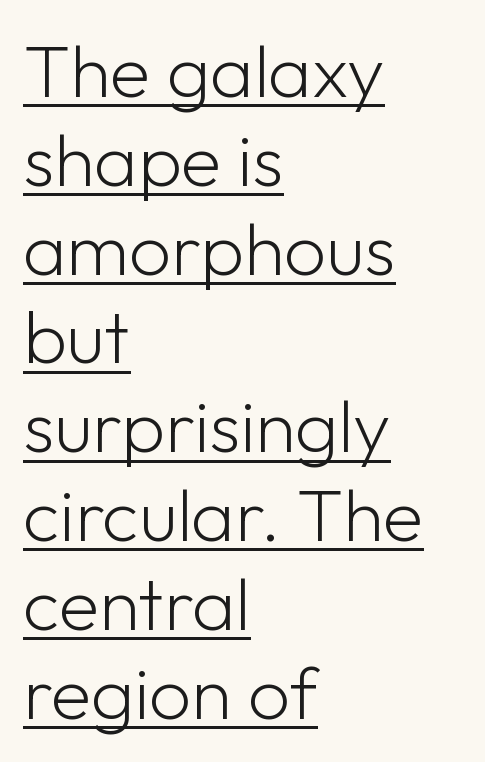
Q: Is the text bold? A: No.
Q: Is the text italic (slanted)? A: No, it is upright.
Q: Is the typeface a serif or a sans-serif typeface? A: Sans-serif.
Q: Is the text underlined? A: Yes.
Q: How is the paragraph aligned? A: Left-aligned.
Q: Is the spacing between letters normal or unusually wide? A: Normal.
Q: Width (condensed, normal, or wide)? A: Normal.
Q: Stroke contrast? A: Low.
Q: x-height? A: Medium.
Q: Monospaced? A: No.
